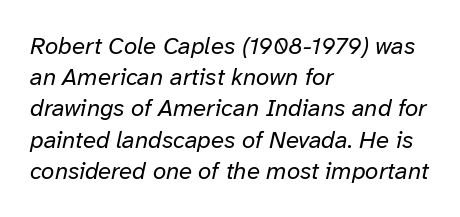
{"italic": "yes", "lean": "right", "slant_degrees": 12, "bold": "no", "underline": "no", "align": "left", "line_spacing": "normal", "line_spacing_ratio": 1.3, "letter_spacing": "normal", "letter_spacing_em": 0.0, "glyph_px": 24}
